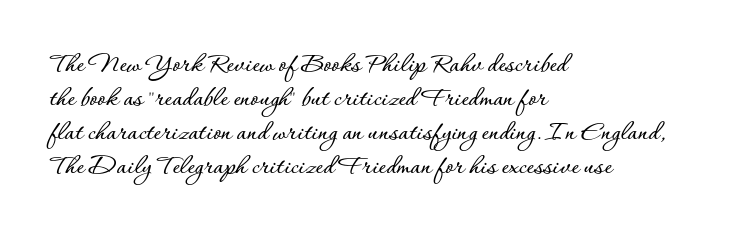
The paragraph shown leans on its left margin. These lines are rendered in a variable-pitch font. Short note: letters normally spaced. Beneath every word, the page is bare.
